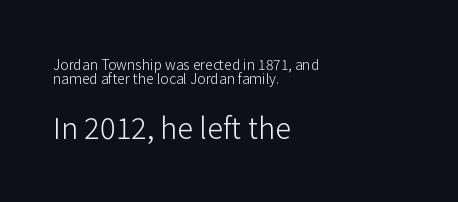
The image shows 29 px light sans-serif type, upright; set left-aligned, tight line spacing (1.03x), normal letter spacing, not underlined; the second (bottom) block is 2.07x larger; low stroke contrast and a medium x-height.
